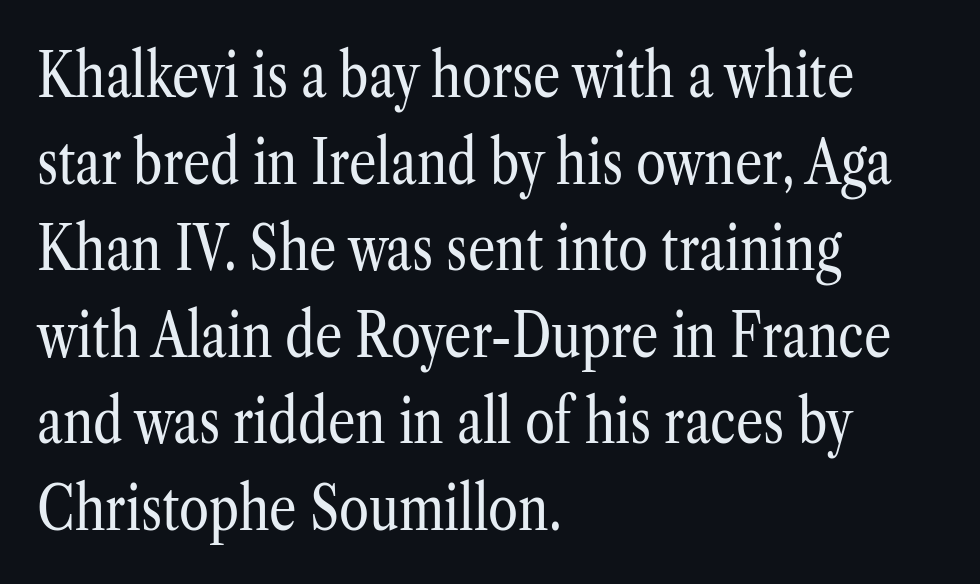
Rendered with straight, roman letterforms. Each word holds together tightly as a unit, with standard inter-letter gaps. Does the leading feel generous? No, just average. A typesetter would call this proportional, since set widths differ per character. Small tapered or slab feet sit at the stroke ends, so this counts as serif.
